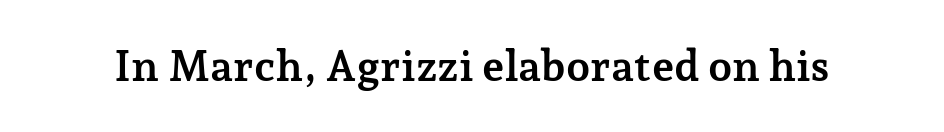
Q: Is the text bold? A: Yes.
Q: Is the text italic (slanted)? A: No, it is upright.
Q: Is the typeface a serif or a sans-serif typeface? A: Serif.
Q: Is the text underlined? A: No.
Q: Is the spacing between letters normal or unusually wide? A: Normal.
Q: Width (condensed, normal, or wide)? A: Normal.
Q: Stroke contrast? A: Low.
Q: x-height? A: Medium.
Q: Monospaced? A: No.
